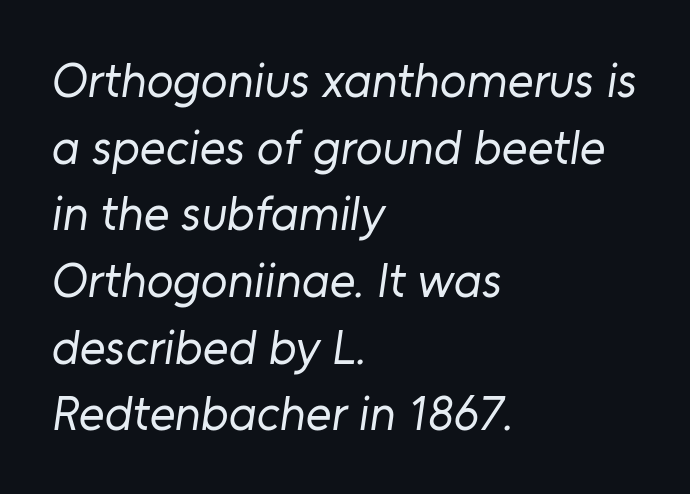
The image shows 49 px regular-weight sans-serif type; set left-aligned, normal line spacing (1.36x), normal letter spacing, not underlined; low stroke contrast and a medium x-height.
